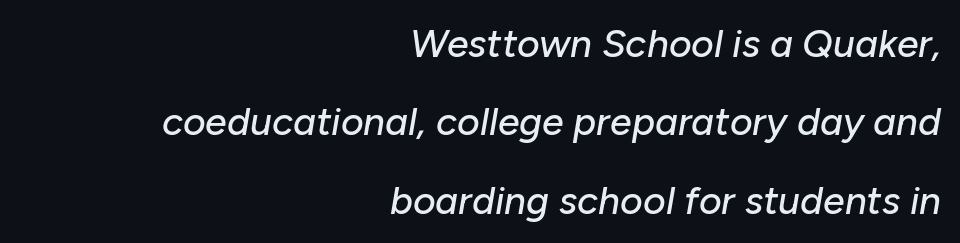
{"italic": "yes", "lean": "right", "slant_degrees": 10, "width": "normal", "stroke_contrast": "low", "x_height": "medium", "monospaced": "no", "underline": "no", "align": "right", "line_spacing": "loose", "line_spacing_ratio": 2.01, "letter_spacing": "normal", "letter_spacing_em": 0.0, "glyph_px": 39}
